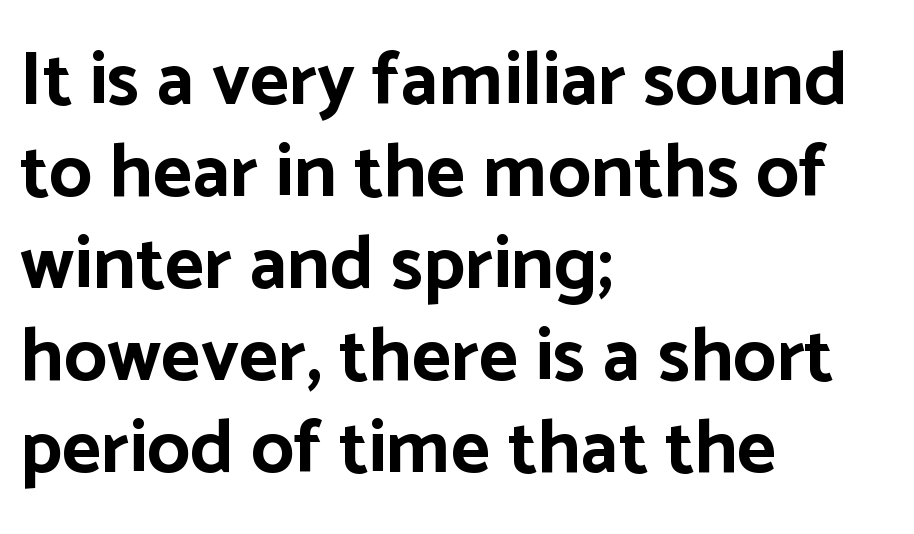
The image shows 76 px bold sans-serif type, upright; set left-aligned, line spacing 1.21x, normal letter spacing, not underlined; low stroke contrast and a medium x-height.
